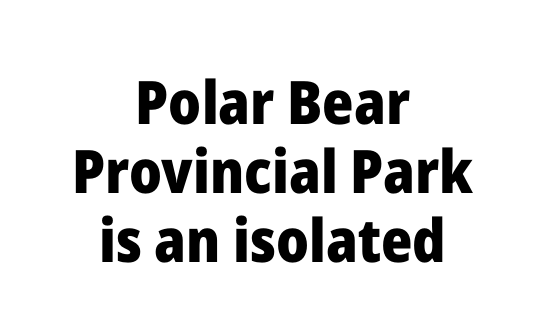
The image shows 60 px heavy sans-serif type, upright; set centered, tight line spacing (1.15x), normal letter spacing, not underlined; low stroke contrast and a medium x-height.
